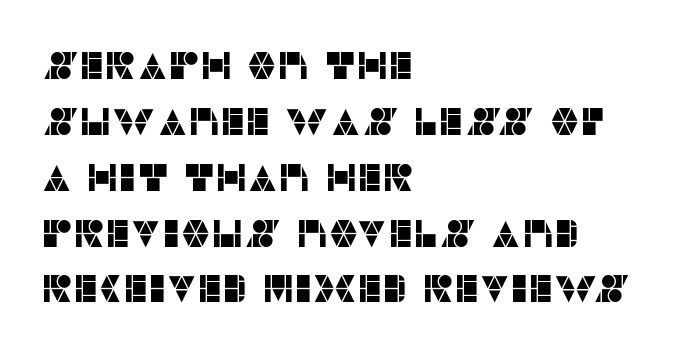
{"serif": "no", "italic": "no", "width": "normal", "stroke_contrast": "low", "x_height": "large", "monospaced": "no", "underline": "no", "align": "left", "line_spacing": "normal", "line_spacing_ratio": 1.47, "letter_spacing": "normal", "letter_spacing_em": 0.0, "glyph_px": 38}
